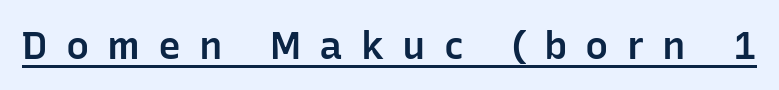
Underline: present. Moderately thickened strokes mark this as semibold type. Classification — sans serif. Here the designer chose a conventional face with non-uniform glyph widths. The specimen reads as upright at a glance. This sample uses expanded letter spacing, leaving extra air between glyphs.
